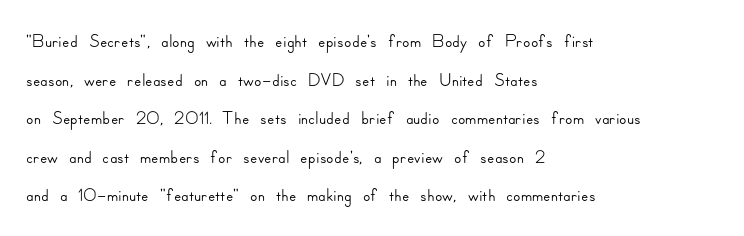
Tracking value appears to be zero — textbook default spacing. The font's upright variant was chosen for this text. Alignment: flush left. Rows of type keep a routine distance in the vertical direction. This rendering features lettering with no underline.
